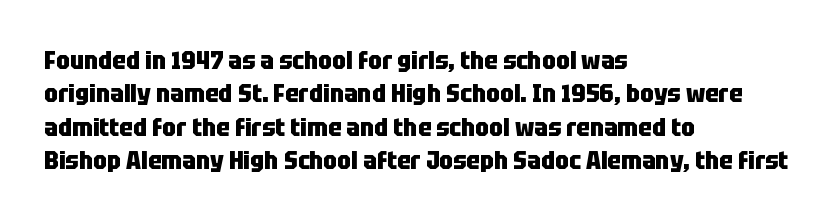
Q: Is the text bold? A: Yes.
Q: Is the text italic (slanted)? A: No, it is upright.
Q: Is the text underlined? A: No.
Q: How is the paragraph aligned? A: Left-aligned.
Q: Is the spacing between letters normal or unusually wide? A: Normal.
Q: Is the spacing between lines tight, normal or loose? A: Normal.
